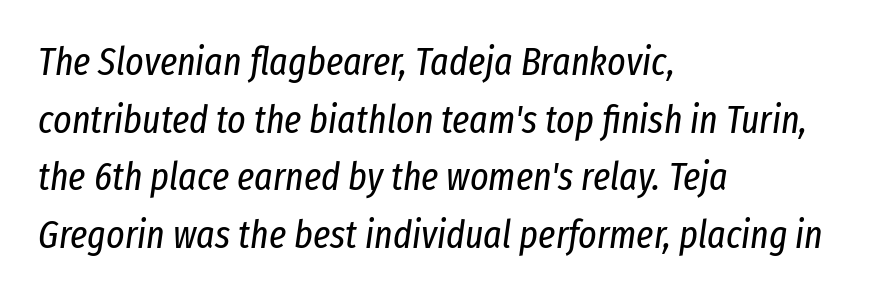
The image shows 39 px regular-weight, condensed type, italic (leaning right); set left-aligned, normal line spacing (1.48x), normal letter spacing, not underlined; low stroke contrast and a medium x-height.
